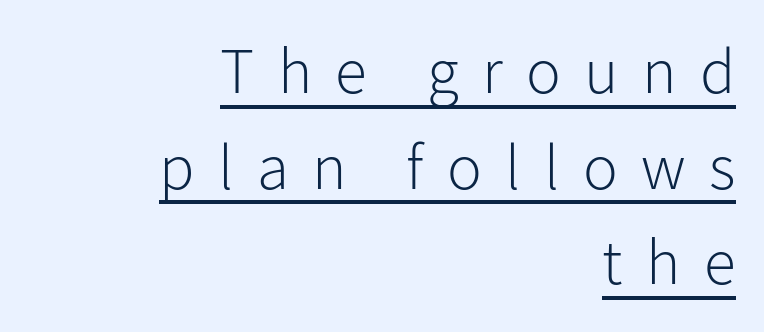
The letterforms stand isolated, each surrounded by extra space. Think of a printed novel: that variable character pitch is what you see here. Serif or sans? Sans — the stroke terminals are bare. Rows of type keep a routine distance in the vertical direction. The characters are drawn with everyday or finer stroke widths.
